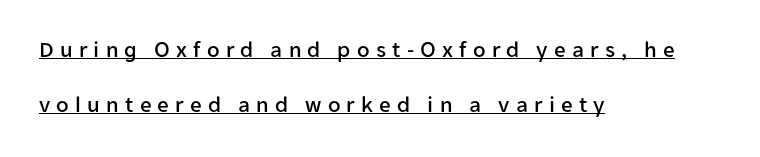
The image shows 23 px text type, upright; set left-aligned, loose line spacing (2.38x), unusually wide letter spacing (+0.27 em), underlined.
